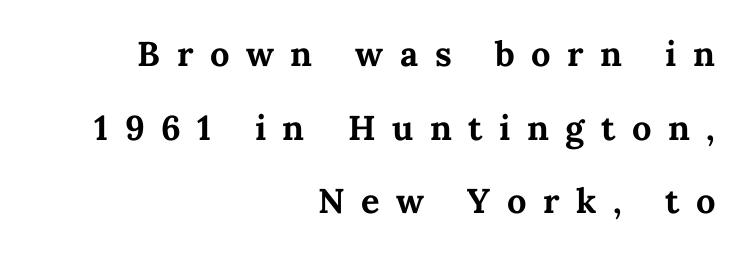
The image shows 46 px semibold type, upright; set right-aligned, normal line spacing (1.6x), unusually wide letter spacing (+0.36 em), not underlined; medium stroke contrast and a medium x-height.
